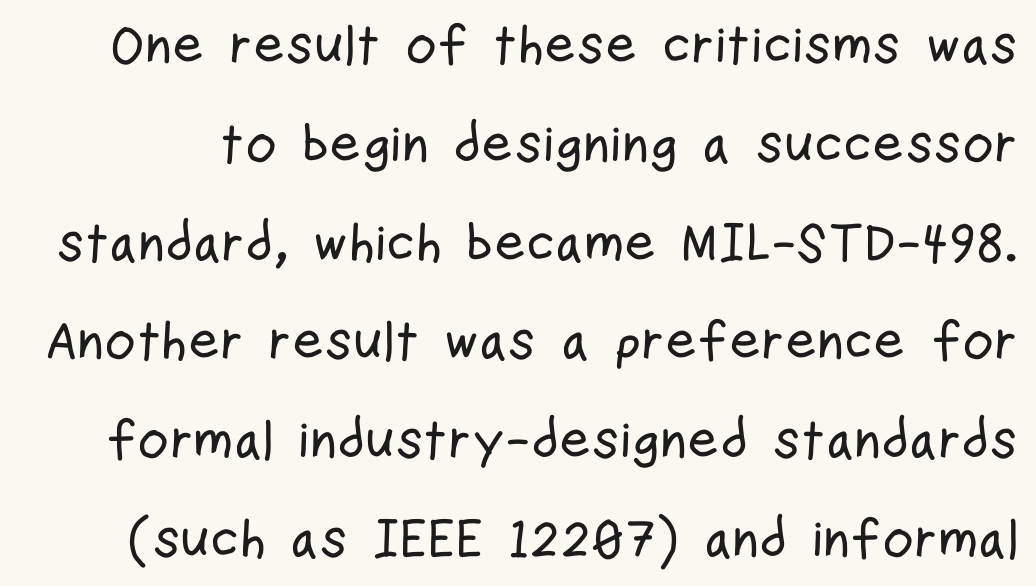
Q: Is the text italic (slanted)? A: No, it is upright.
Q: Is the typeface a serif or a sans-serif typeface? A: Sans-serif.
Q: Is the text underlined? A: No.
Q: Is the spacing between letters normal or unusually wide? A: Normal.
Q: Width (condensed, normal, or wide)? A: Condensed.
Q: Stroke contrast? A: Low.
Q: x-height? A: Medium.
Q: Monospaced? A: No.
